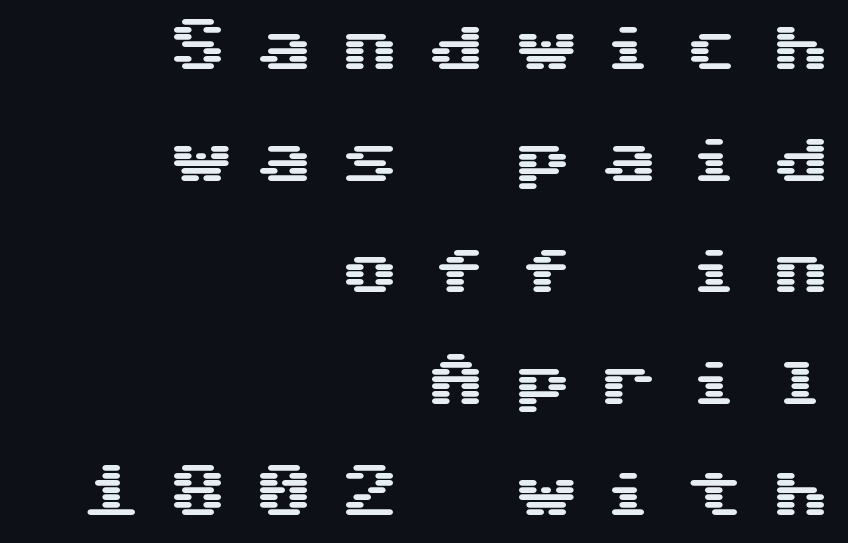
Q: Is the text italic (slanted)? A: No, it is upright.
Q: Is the typeface a serif or a sans-serif typeface? A: Sans-serif.
Q: Is the text underlined? A: No.
Q: How is the paragraph aligned? A: Right-aligned.
Q: Is the spacing between letters normal or unusually wide? A: Unusually wide.
Q: Width (condensed, normal, or wide)? A: Wide.
Q: Stroke contrast? A: Medium.
Q: x-height? A: Medium.
